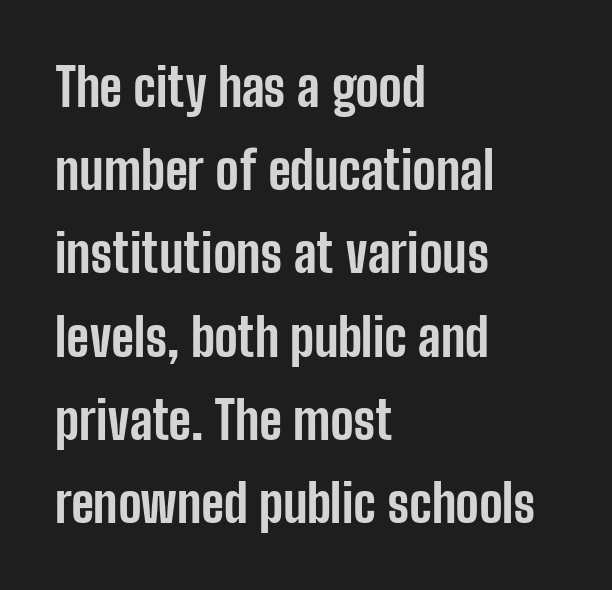
The image shows 52 px bold, condensed sans-serif type, upright; set left-aligned, normal line spacing (1.6x), normal letter spacing, not underlined; low stroke contrast and a medium x-height.
